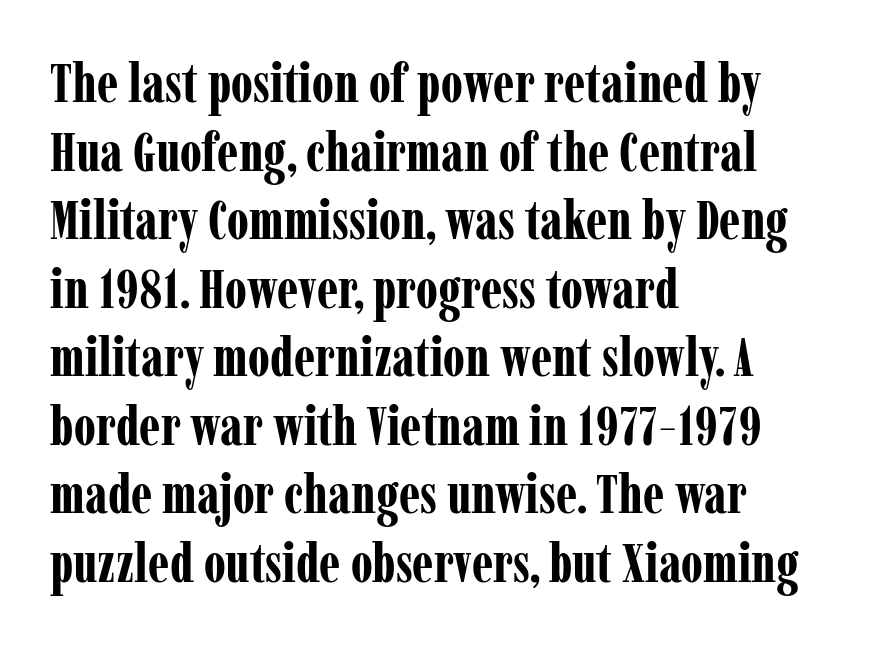
Q: Is the text bold? A: Yes.
Q: Is the text italic (slanted)? A: No, it is upright.
Q: Is the typeface a serif or a sans-serif typeface? A: Serif.
Q: Is the text underlined? A: No.
Q: How is the paragraph aligned? A: Left-aligned.
Q: Is the spacing between letters normal or unusually wide? A: Normal.
Q: Is the spacing between lines tight, normal or loose? A: Normal.
Q: Width (condensed, normal, or wide)? A: Condensed.
Q: Stroke contrast? A: Low.
Q: x-height? A: Medium.
Q: Monospaced? A: No.
